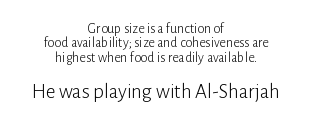
{"italic": "no", "bold": "no", "underline": "no", "align": "center", "line_spacing": "tight", "line_spacing_ratio": 1.02, "letter_spacing": "normal", "letter_spacing_em": 0.0, "larger_block": "second", "size_ratio": 1.5, "glyph_px": 21}
